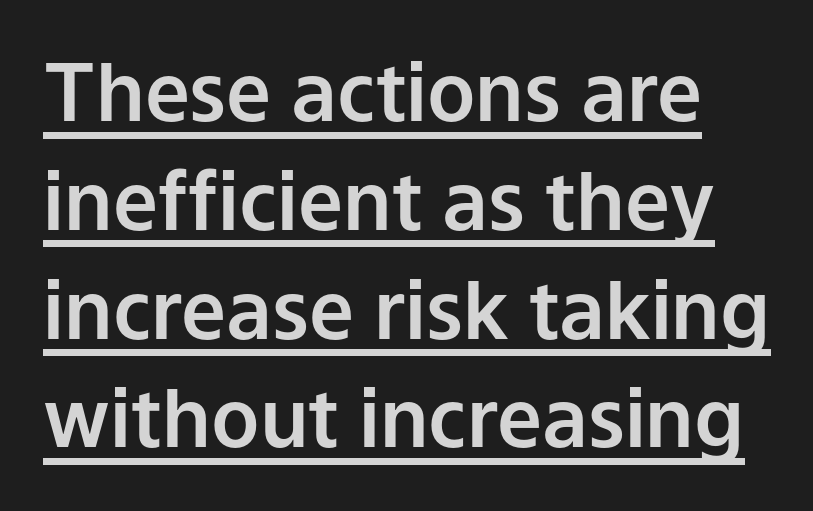
Does a line run under the words? Yes, clearly. The specimen reads as upright at a glance. Nothing sits at the stroke ends, so this counts as sans-serif. No extra tracking has been applied to these lines.
